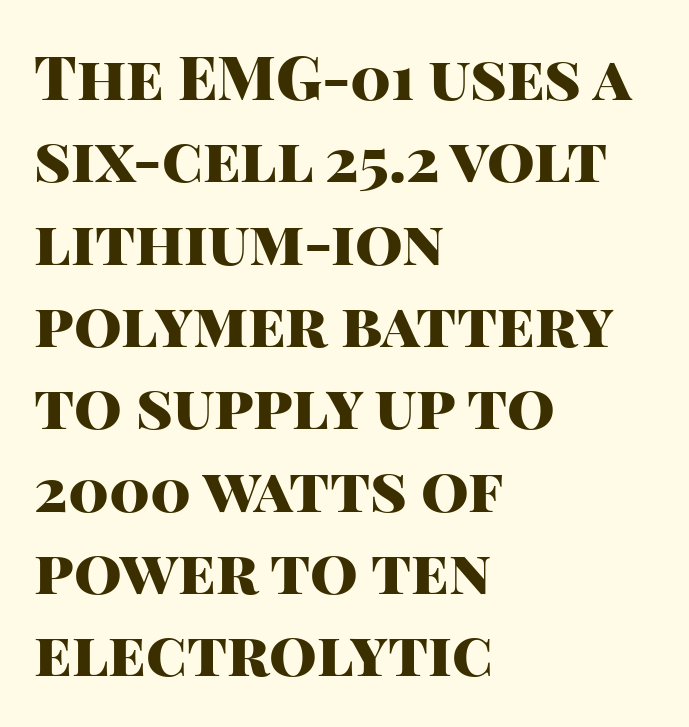
Q: Is the text bold? A: Yes.
Q: Is the text italic (slanted)? A: No, it is upright.
Q: Is the typeface a serif or a sans-serif typeface? A: Sans-serif.
Q: Is the text underlined? A: No.
Q: How is the paragraph aligned? A: Left-aligned.
Q: Is the spacing between letters normal or unusually wide? A: Normal.
Q: Is the spacing between lines tight, normal or loose? A: Normal.
Q: Width (condensed, normal, or wide)? A: Normal.
Q: Stroke contrast? A: High.
Q: x-height? A: Large.
Q: Monospaced? A: No.
